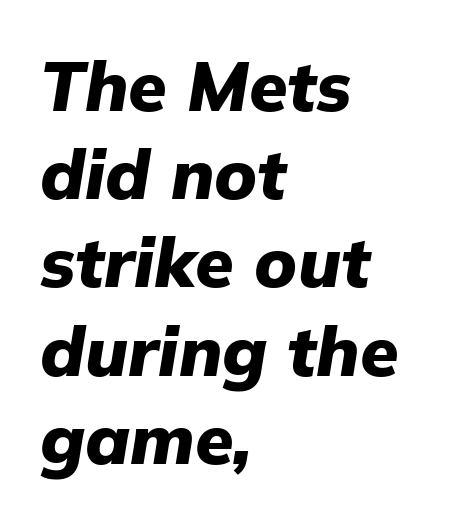
The image shows 70 px heavy type, italic (leaning right); set left-aligned, normal line spacing (1.26x), normal letter spacing, not underlined; low stroke contrast and a medium x-height.
